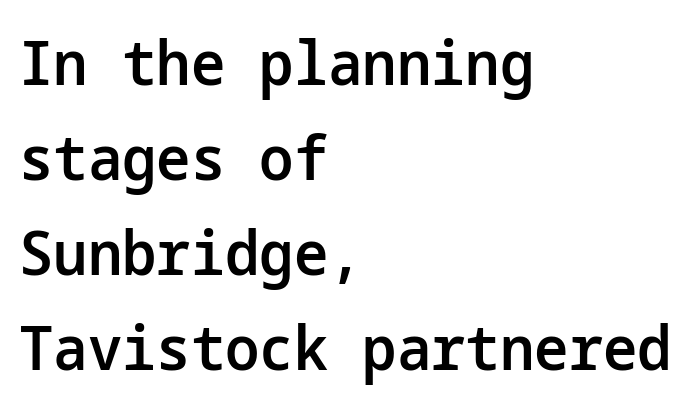
Q: Is the text bold? A: Semi-bold.
Q: Is the text italic (slanted)? A: No, it is upright.
Q: Is the typeface a serif or a sans-serif typeface? A: Sans-serif.
Q: Is the text underlined? A: No.
Q: How is the paragraph aligned? A: Left-aligned.
Q: Is the spacing between letters normal or unusually wide? A: Normal.
Q: Is the spacing between lines tight, normal or loose? A: Normal.
Q: Width (condensed, normal, or wide)? A: Normal.
Q: Stroke contrast? A: Low.
Q: x-height? A: Medium.
